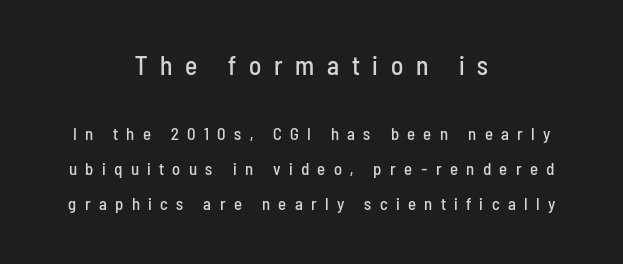
The image shows 26 px text type, upright; set centered, loose line spacing (2.06x), unusually wide letter spacing (+0.49 em), not underlined; the first (top) block is 1.53x larger.
